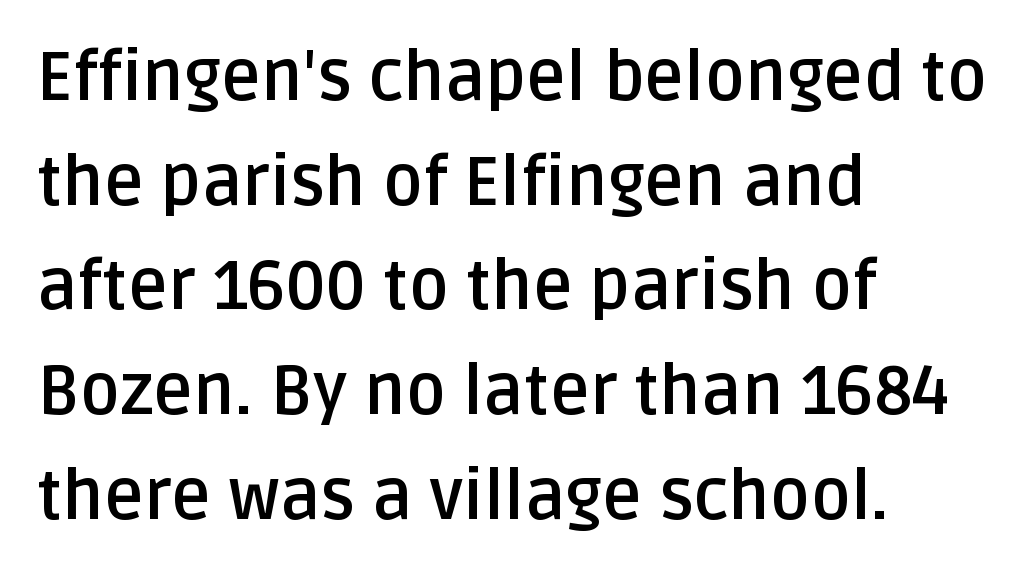
{"serif": "no", "italic": "no", "bold": "yes", "weight": "semibold", "width": "normal", "stroke_contrast": "low", "x_height": "large", "monospaced": "no", "underline": "no", "align": "left", "line_spacing": "normal", "line_spacing_ratio": 1.54, "letter_spacing": "normal", "letter_spacing_em": 0.0, "glyph_px": 68}
